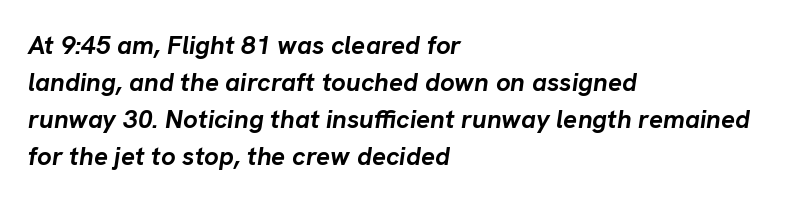
Q: Is the text bold? A: Yes.
Q: Is the text italic (slanted)? A: Yes, it leans right by about 8 degrees.
Q: Is the text underlined? A: No.
Q: How is the paragraph aligned? A: Left-aligned.
Q: Is the spacing between letters normal or unusually wide? A: Normal.
Q: Is the spacing between lines tight, normal or loose? A: Normal.
